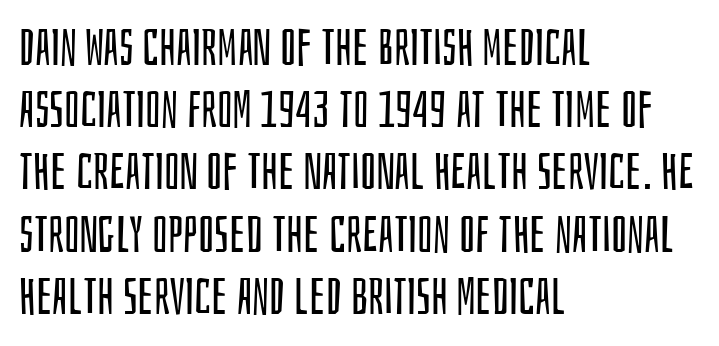
Q: Is the text bold? A: No.
Q: Is the text italic (slanted)? A: No, it is upright.
Q: Is the typeface a serif or a sans-serif typeface? A: Sans-serif.
Q: Is the text underlined? A: No.
Q: How is the paragraph aligned? A: Left-aligned.
Q: Is the spacing between letters normal or unusually wide? A: Normal.
Q: Width (condensed, normal, or wide)? A: Condensed.
Q: Stroke contrast? A: Low.
Q: x-height? A: Large.
Q: Monospaced? A: No.
